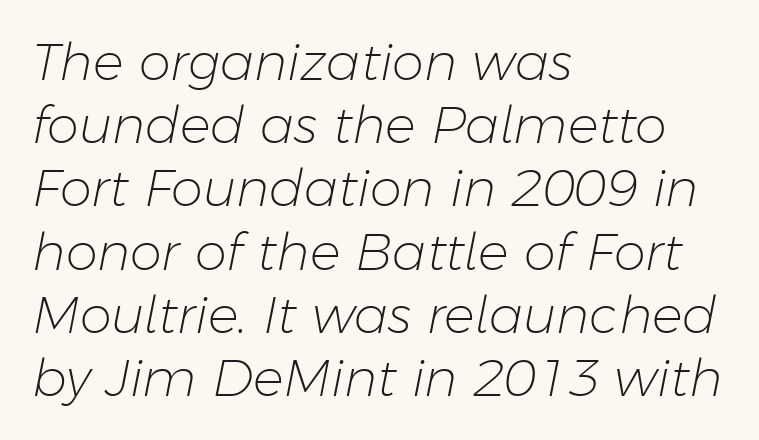
{"italic": "yes", "lean": "right", "slant_degrees": 11, "bold": "no", "weight": "light", "width": "normal", "stroke_contrast": "low", "x_height": "medium", "monospaced": "no", "underline": "no", "align": "left", "line_spacing_ratio": 1.24, "letter_spacing": "normal", "letter_spacing_em": 0.0, "glyph_px": 51}
